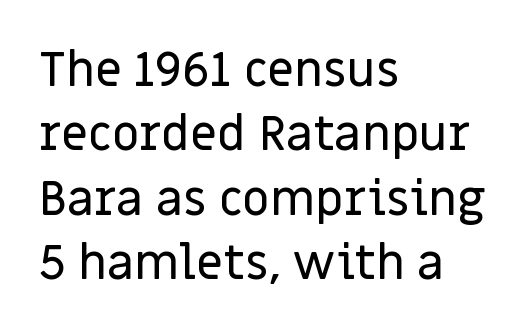
{"serif": "no", "italic": "no", "width": "normal", "stroke_contrast": "low", "x_height": "large", "monospaced": "no", "underline": "no", "align": "left", "line_spacing": "normal", "line_spacing_ratio": 1.34, "letter_spacing": "normal", "letter_spacing_em": 0.0, "glyph_px": 48}
